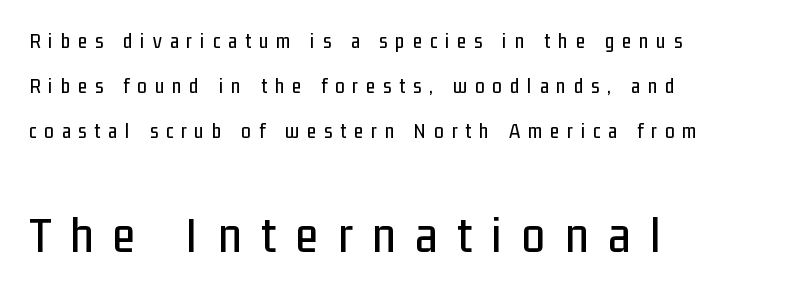
The image shows 52 px condensed sans-serif type, upright; set left-aligned, loose line spacing (2.15x), unusually wide letter spacing (+0.38 em), not underlined; the second (bottom) block is 2.48x larger; low stroke contrast and a medium x-height.
